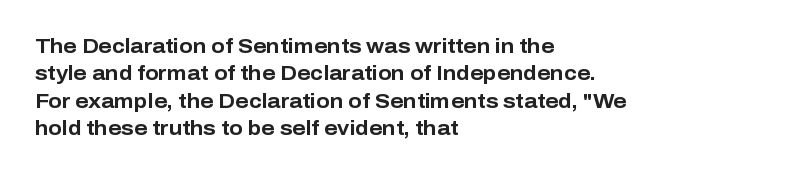
Q: Is the text bold? A: Yes.
Q: Is the text italic (slanted)? A: No, it is upright.
Q: Is the text underlined? A: No.
Q: How is the paragraph aligned? A: Left-aligned.
Q: Is the spacing between letters normal or unusually wide? A: Normal.
Q: Is the spacing between lines tight, normal or loose? A: Normal.
